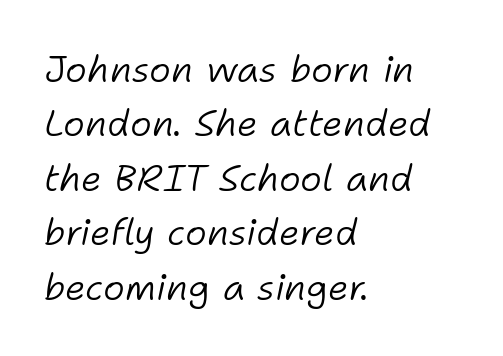
{"italic": "yes", "lean": "right", "slant_degrees": 11, "bold": "no", "weight": "light", "width": "normal", "stroke_contrast": "low", "x_height": "medium", "monospaced": "no", "underline": "no", "align": "left", "line_spacing": "normal", "line_spacing_ratio": 1.47, "letter_spacing": "normal", "letter_spacing_em": 0.0, "glyph_px": 37}
